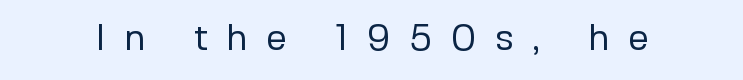
The letters advance in unequal steps, a hallmark of proportional type. The strokes are not fattened; the text isn't bold. Characters remain perfectly vertical along every line. Beneath every word, the page is bare. Does the type have serifs? No, each stem ends abruptly.
